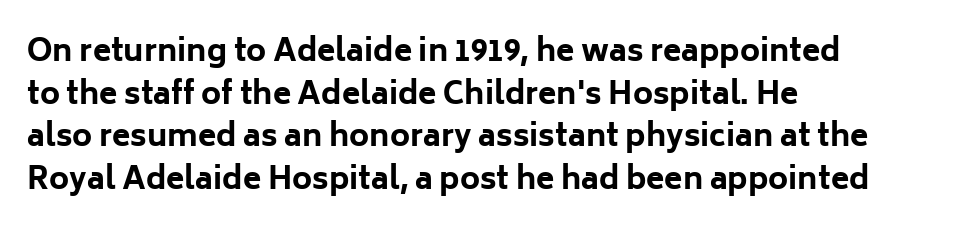
{"serif": "no", "italic": "no", "bold": "yes", "weight": "bold", "width": "normal", "stroke_contrast": "low", "x_height": "medium", "monospaced": "no", "underline": "no", "align": "left", "line_spacing": "normal", "line_spacing_ratio": 1.42, "letter_spacing": "normal", "letter_spacing_em": 0.0, "glyph_px": 30}
